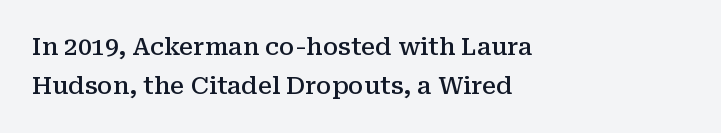
{"italic": "no", "bold": "semi", "underline": "no", "align": "left", "line_spacing": "normal", "line_spacing_ratio": 1.64, "letter_spacing": "normal", "letter_spacing_em": 0.0, "glyph_px": 24}
